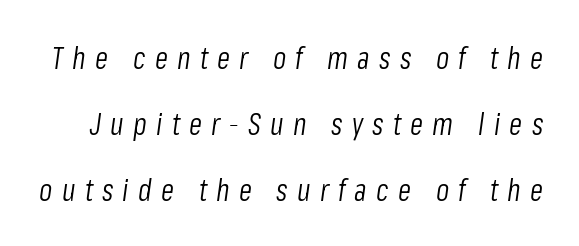
Q: Is the text bold? A: No.
Q: Is the text italic (slanted)? A: Yes, it leans right by about 8 degrees.
Q: Is the text underlined? A: No.
Q: Is the spacing between letters normal or unusually wide? A: Unusually wide.
Q: Is the spacing between lines tight, normal or loose? A: Loose.
Q: Width (condensed, normal, or wide)? A: Condensed.
Q: Stroke contrast? A: Low.
Q: x-height? A: Medium.
Q: Monospaced? A: No.
